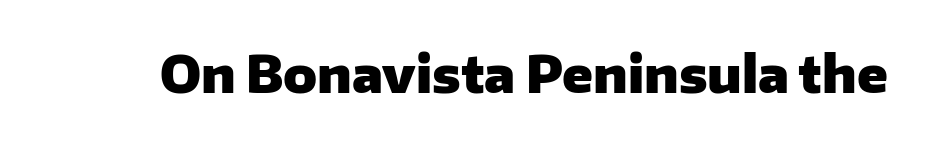
The image shows 50 px heavy sans-serif type, upright; set normal letter spacing, not underlined; low stroke contrast and a medium x-height.
